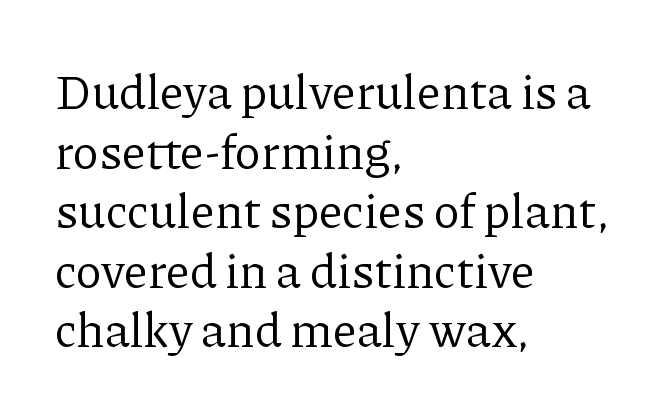
The image shows 48 px regular-weight serif type, upright; set left-aligned, line spacing 1.24x, normal letter spacing, not underlined; low stroke contrast and a medium x-height.
